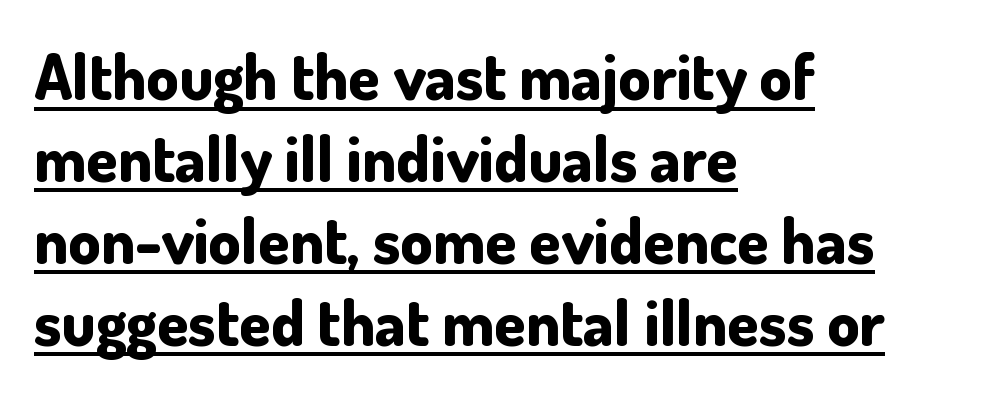
The image shows 64 px bold sans-serif type, upright; set left-aligned, normal line spacing (1.28x), normal letter spacing, underlined; low stroke contrast and a small x-height.
